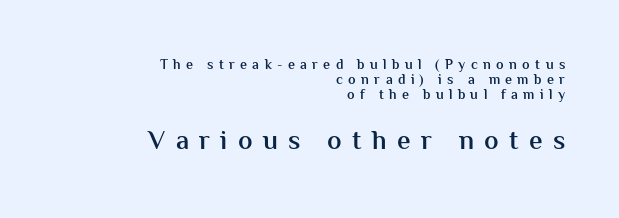
Q: Is the text bold? A: Semi-bold.
Q: Is the text italic (slanted)? A: No, it is upright.
Q: Is the text underlined? A: No.
Q: How is the paragraph aligned? A: Right-aligned.
Q: Is the spacing between letters normal or unusually wide? A: Unusually wide.
Q: Is the spacing between lines tight, normal or loose? A: Tight.
Q: Which block of text is set in a larger size, the first (top) or the second (bottom)? A: The second (bottom) one.
